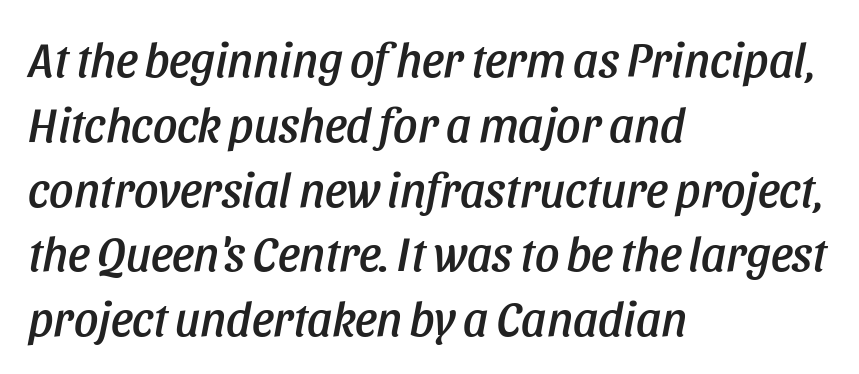
The letters advance in unequal steps, a hallmark of proportional type. The zone under the glyphs is completely vacant. How would I describe the line gaps? Plain and ordinary. Tracking value appears to be zero — textbook default spacing. Is the block centered? No — it sits flush against the left margin.
